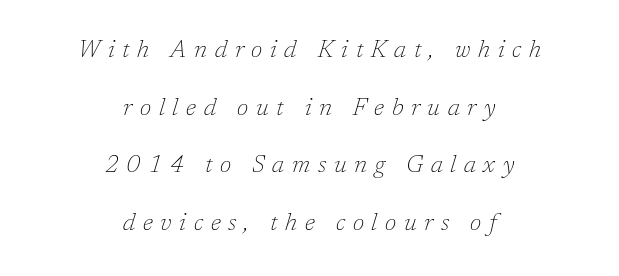
Compared with typical paragraphs, the rows here are farther apart. Heaviness? Minimal to ordinary, like unemphasized prose. Does the copy run flush right? No — it is centered line by line. Notice how the stems are inclined rather than vertical — that's the hallmark of italics. Compared with typical body copy, the letter spacing here is much looser. A clean baseline with only descenders dipping below it.
